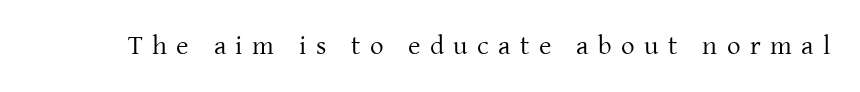
The image shows 27 px text type, upright; set unusually wide letter spacing (+0.35 em), not underlined.
